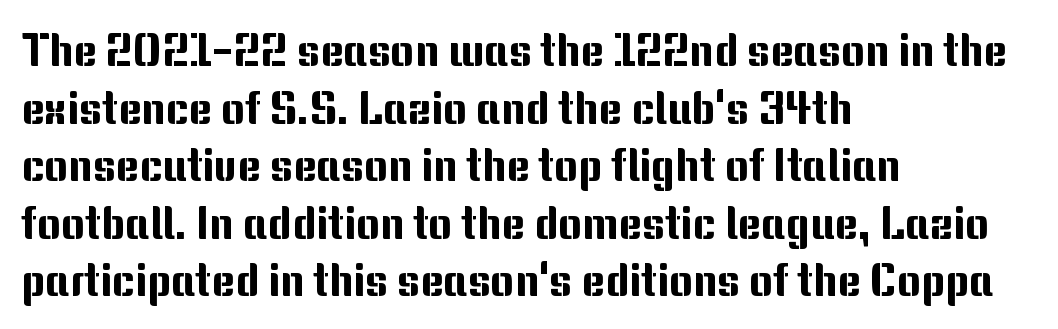
Q: Is the text italic (slanted)? A: No, it is upright.
Q: Is the typeface a serif or a sans-serif typeface? A: Sans-serif.
Q: Is the text underlined? A: No.
Q: How is the paragraph aligned? A: Left-aligned.
Q: Is the spacing between letters normal or unusually wide? A: Normal.
Q: Is the spacing between lines tight, normal or loose? A: Normal.
Q: Width (condensed, normal, or wide)? A: Normal.
Q: Stroke contrast? A: Medium.
Q: x-height? A: Medium.
Q: Monospaced? A: No.
